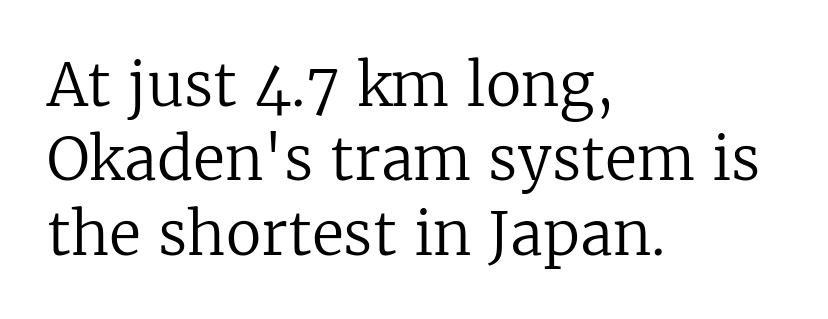
{"serif": "yes", "italic": "no", "bold": "no", "weight": "regular", "width": "normal", "stroke_contrast": "low", "x_height": "medium", "monospaced": "no", "underline": "no", "align": "left", "line_spacing": "normal", "line_spacing_ratio": 1.26, "letter_spacing": "normal", "letter_spacing_em": 0.0, "glyph_px": 59}
